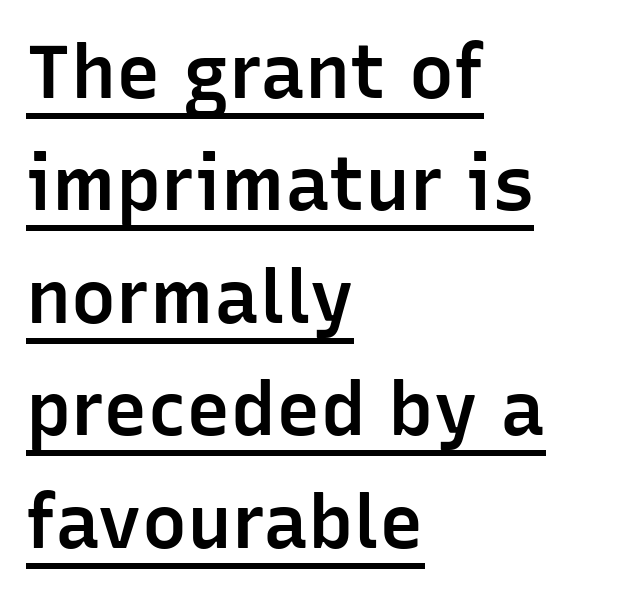
Descenders here cross a horizontal rule under the line. Think of a printed novel: that variable character pitch is what you see here. How heavy is the stroke? Medium-heavy — a semibold, shy of bold. Does extra space separate the letters? No, they use regular spacing. The setting favours the left margin, as ordinary paragraphs usually do. The axis of the letterforms is exactly vertical.
